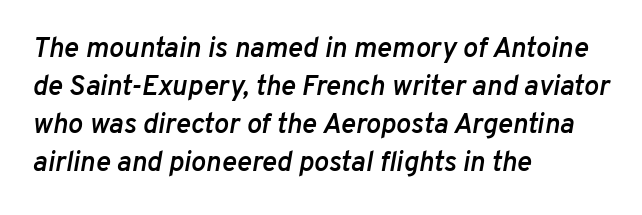
The image shows 28 px semibold type, italic (leaning right); set left-aligned, normal line spacing (1.36x), normal letter spacing, not underlined; low stroke contrast and a medium x-height.
